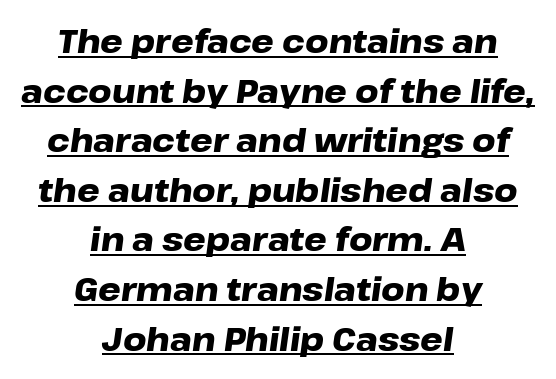
The glyphs are accompanied by a horizontal stroke just below them. Look at the tracking — it's just the regular setting, nothing added. Does the leading feel generous? No, just average. These lines are rendered in a variable-pitch font.
